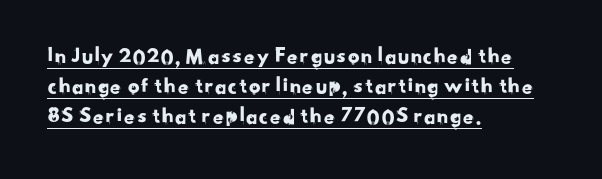
{"underline": "yes", "align": "left", "line_spacing": "normal", "line_spacing_ratio": 1.31, "letter_spacing": "normal", "letter_spacing_em": 0.0, "glyph_px": 23}
